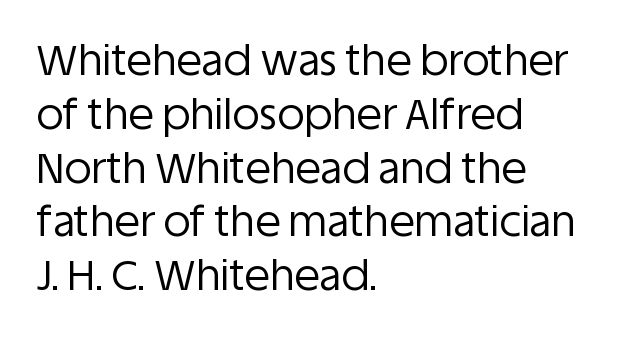
{"serif": "no", "italic": "no", "bold": "no", "weight": "regular", "width": "normal", "stroke_contrast": "low", "x_height": "large", "monospaced": "no", "underline": "no", "align": "left", "line_spacing": "normal", "line_spacing_ratio": 1.28, "letter_spacing": "normal", "letter_spacing_em": 0.0, "glyph_px": 42}
